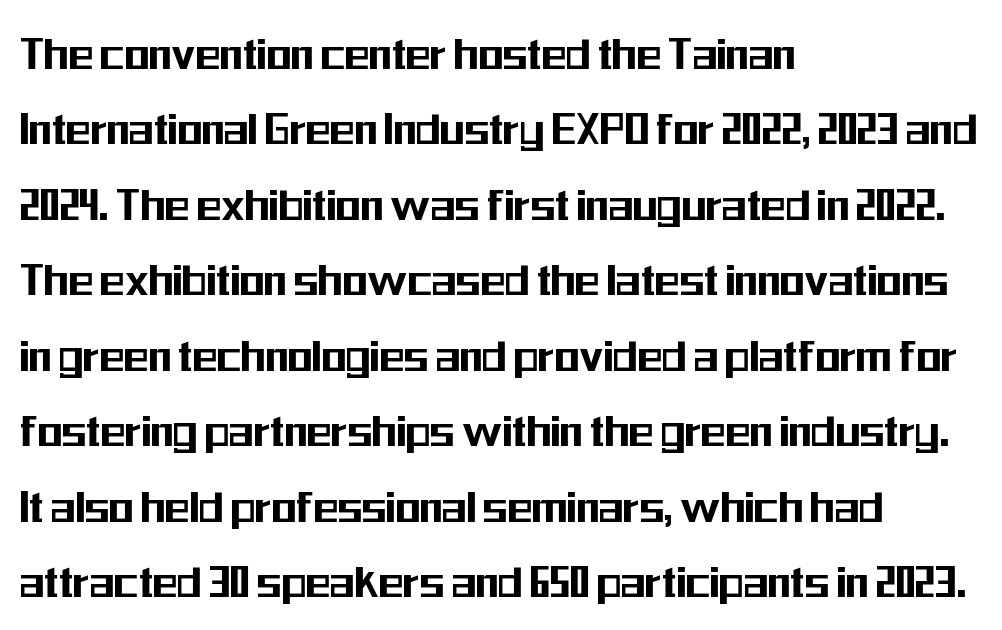
The image shows 51 px condensed sans-serif type, upright; set left-aligned, normal line spacing (1.48x), normal letter spacing, not underlined; medium stroke contrast and a medium x-height.
